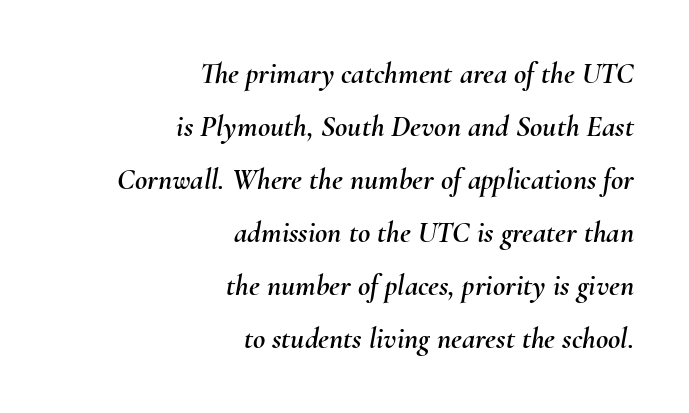
Short note: letters normally spaced. The glyphs are unaccompanied by any horizontal stroke below them. The lettering tilts uniformly, giving the passage an italic look. Is this a fixed-width face? No — the glyphs have proportional, varying widths.
